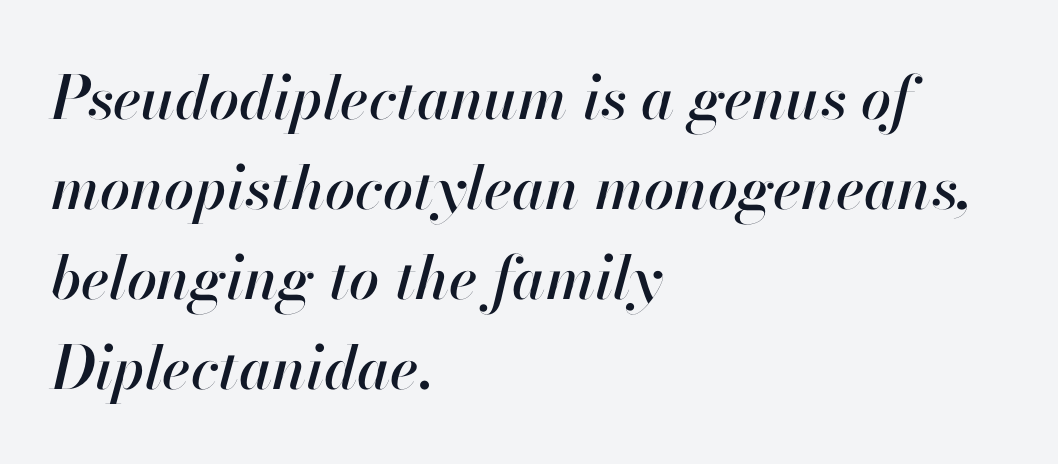
Words appear dense and cohesive because spacing is normal. Proportional: the letters do not fall into vertical columns. The letters are slanted; this is an italic face. The gap between lines stays unmarked. The block of text has a typical density, with ordinary space between rows.
